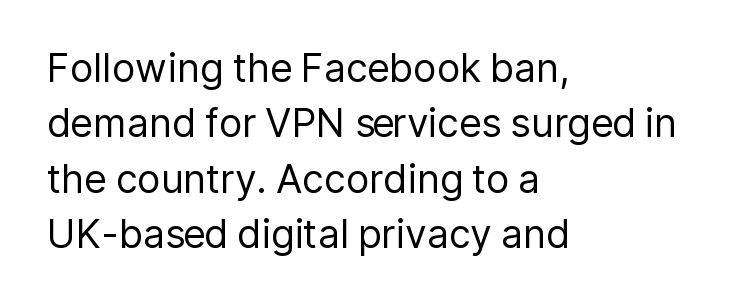
The image shows 39 px regular-weight sans-serif type, upright; set left-aligned, normal line spacing (1.42x), normal letter spacing, not underlined; low stroke contrast and a medium x-height.
